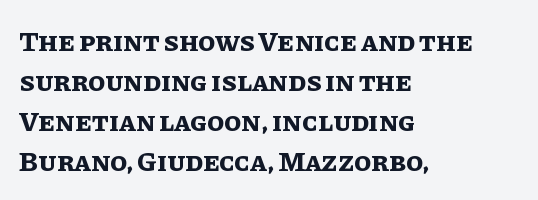
{"italic": "no", "bold": "yes", "weight": "bold", "width": "normal", "stroke_contrast": "low", "x_height": "large", "monospaced": "no", "underline": "no", "align": "left", "line_spacing": "normal", "line_spacing_ratio": 1.43, "letter_spacing": "normal", "letter_spacing_em": 0.0, "glyph_px": 28}
